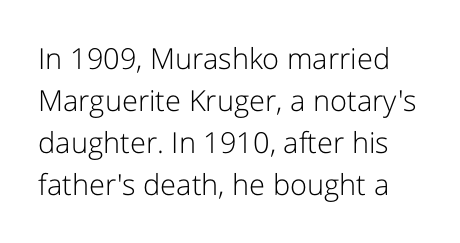
The image shows 29 px light sans-serif type, upright; set normal line spacing (1.45x), normal letter spacing, not underlined; low stroke contrast and a medium x-height.
